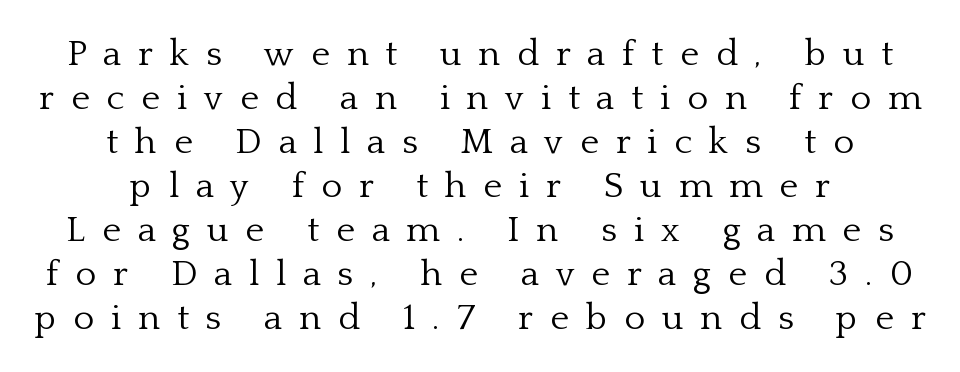
Students, note that the glyphs here are deliberately spaced far apart. Posture: upright roman. Is this a heavy cut? Hardly; it is regular or lighter. Does the copy run flush right? No — it is centered line by line.
